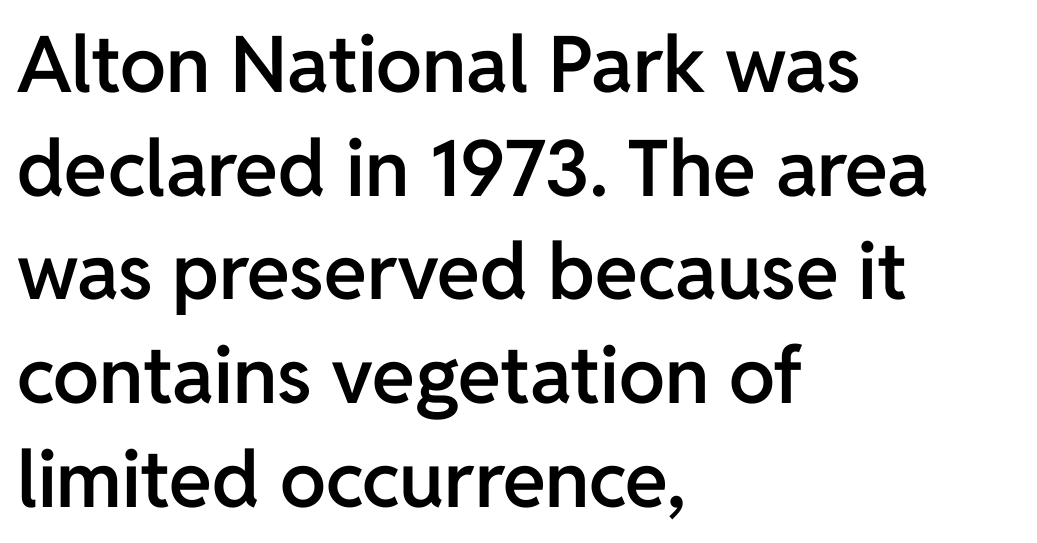
The image shows 78 px semibold sans-serif type, upright; set left-aligned, normal line spacing (1.33x), normal letter spacing, not underlined; low stroke contrast and a medium x-height.
